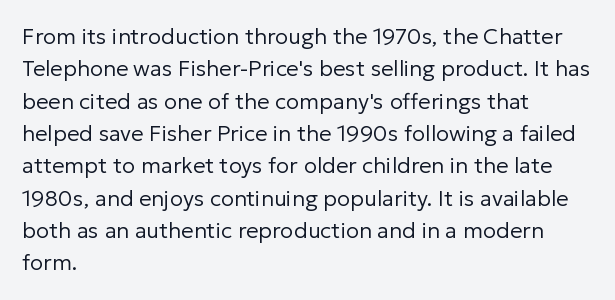
{"italic": "no", "bold": "no", "underline": "no", "align": "left", "line_spacing": "normal", "line_spacing_ratio": 1.47, "letter_spacing": "normal", "letter_spacing_em": 0.0, "glyph_px": 22}
